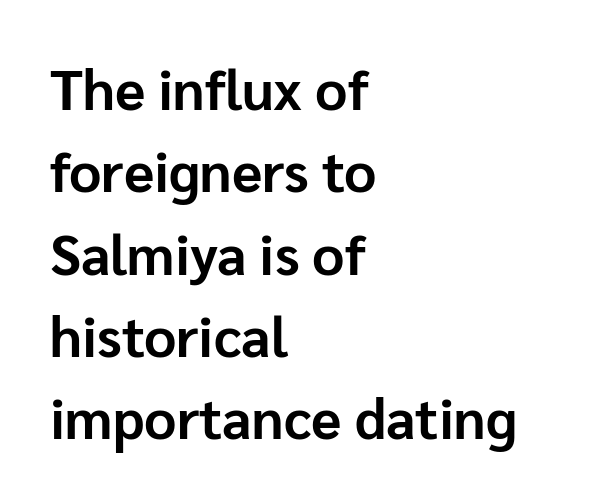
{"serif": "no", "italic": "no", "bold": "yes", "weight": "bold", "width": "normal", "stroke_contrast": "low", "x_height": "medium", "monospaced": "no", "underline": "no", "align": "left", "line_spacing": "normal", "line_spacing_ratio": 1.47, "letter_spacing": "normal", "letter_spacing_em": 0.0, "glyph_px": 56}
